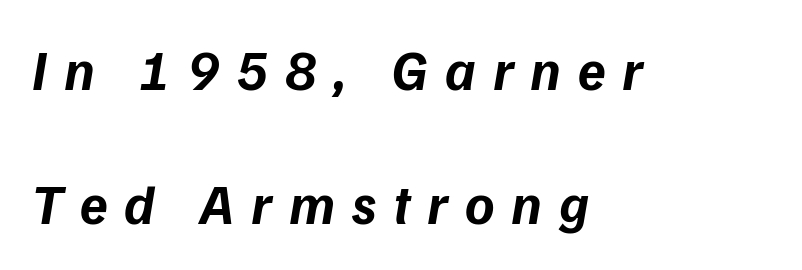
The image shows 56 px bold type, italic (leaning right); set left-aligned, loose line spacing (2.4x), unusually wide letter spacing (+0.3 em), not underlined; low stroke contrast and a medium x-height.
